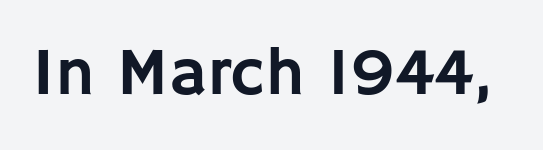
Q: Is the text italic (slanted)? A: No, it is upright.
Q: Is the typeface a serif or a sans-serif typeface? A: Sans-serif.
Q: Is the text underlined? A: No.
Q: Is the spacing between letters normal or unusually wide? A: Normal.
Q: Width (condensed, normal, or wide)? A: Normal.
Q: Stroke contrast? A: Low.
Q: x-height? A: Large.
Q: Monospaced? A: No.
